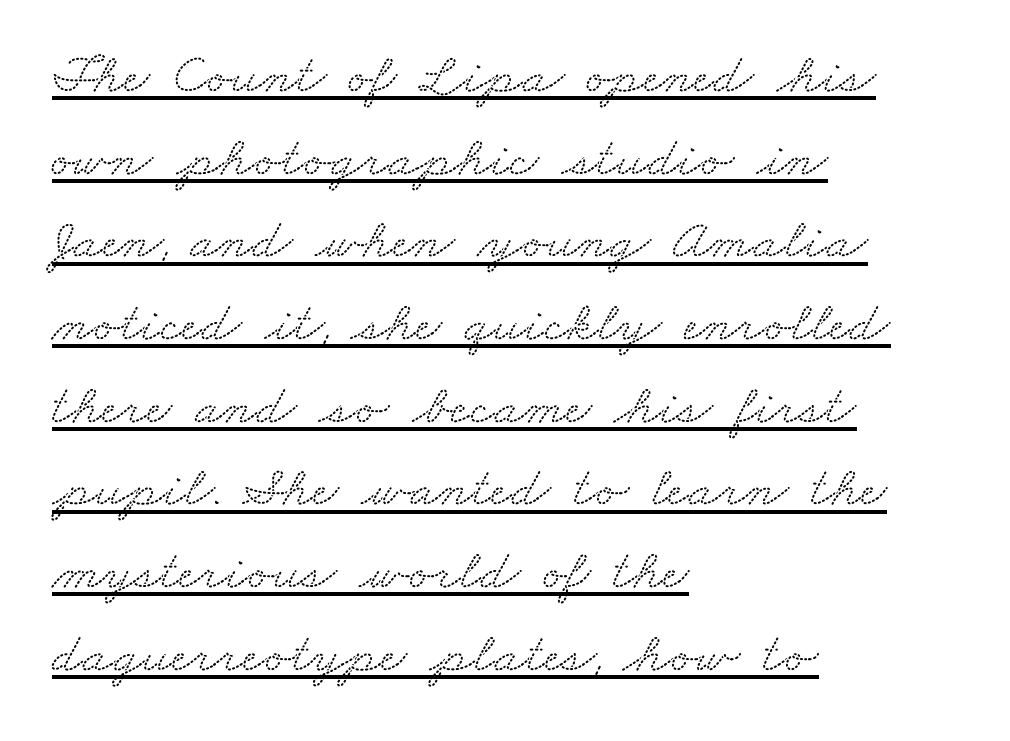
Q: Is the typeface a serif or a sans-serif typeface? A: Serif.
Q: Is the text underlined? A: Yes.
Q: How is the paragraph aligned? A: Left-aligned.
Q: Is the spacing between letters normal or unusually wide? A: Normal.
Q: Is the spacing between lines tight, normal or loose? A: Normal.
Q: Width (condensed, normal, or wide)? A: Wide.
Q: Stroke contrast? A: Low.
Q: x-height? A: Small.
Q: Monospaced? A: No.
